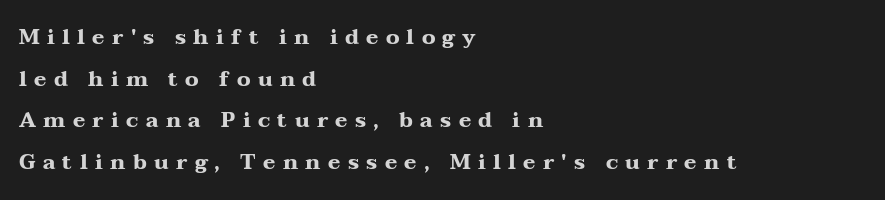
Each new line begins a long way beneath the previous one. These lines have a slow, spaced-out rhythm from letter to letter. The type sits square on the baseline with zero lean. The passage shown is not underscored anywhere. This is heavy type, rendered in bold.
